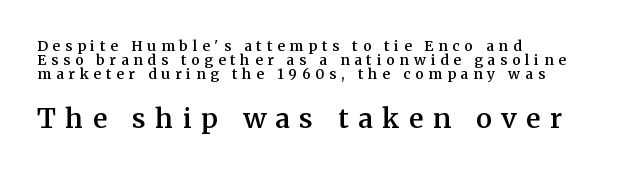
Q: Is the text bold? A: Semi-bold.
Q: Is the text italic (slanted)? A: No, it is upright.
Q: Is the text underlined? A: No.
Q: How is the paragraph aligned? A: Left-aligned.
Q: Is the spacing between letters normal or unusually wide? A: Unusually wide.
Q: Is the spacing between lines tight, normal or loose? A: Tight.
Q: Which block of text is set in a larger size, the first (top) or the second (bottom)? A: The second (bottom) one.
